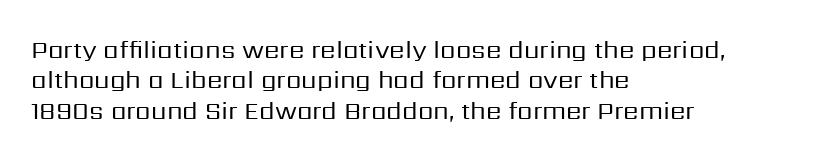
The image shows 25 px text type, upright; set left-aligned, line spacing 1.22x, normal letter spacing, not underlined.
